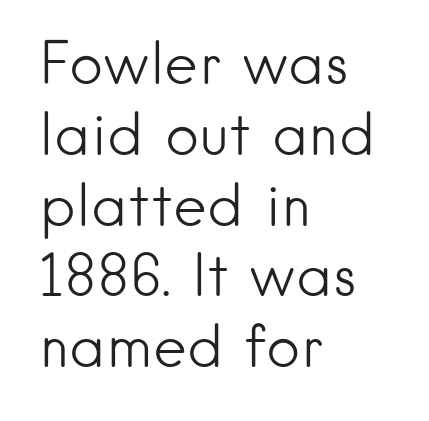
The image shows 58 px light sans-serif type, upright; set left-aligned, line spacing 1.22x, normal letter spacing, not underlined; low stroke contrast and a small x-height.
